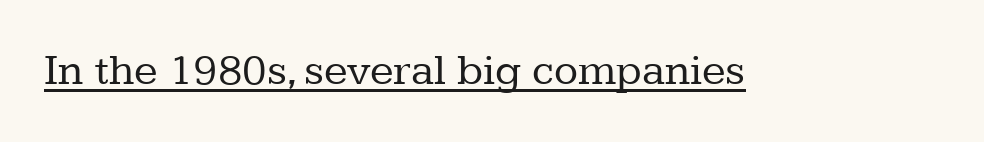
Q: Is the text bold? A: No.
Q: Is the text italic (slanted)? A: No, it is upright.
Q: Is the typeface a serif or a sans-serif typeface? A: Serif.
Q: Is the text underlined? A: Yes.
Q: Is the spacing between letters normal or unusually wide? A: Normal.
Q: Width (condensed, normal, or wide)? A: Normal.
Q: Stroke contrast? A: Low.
Q: x-height? A: Medium.
Q: Monospaced? A: No.
